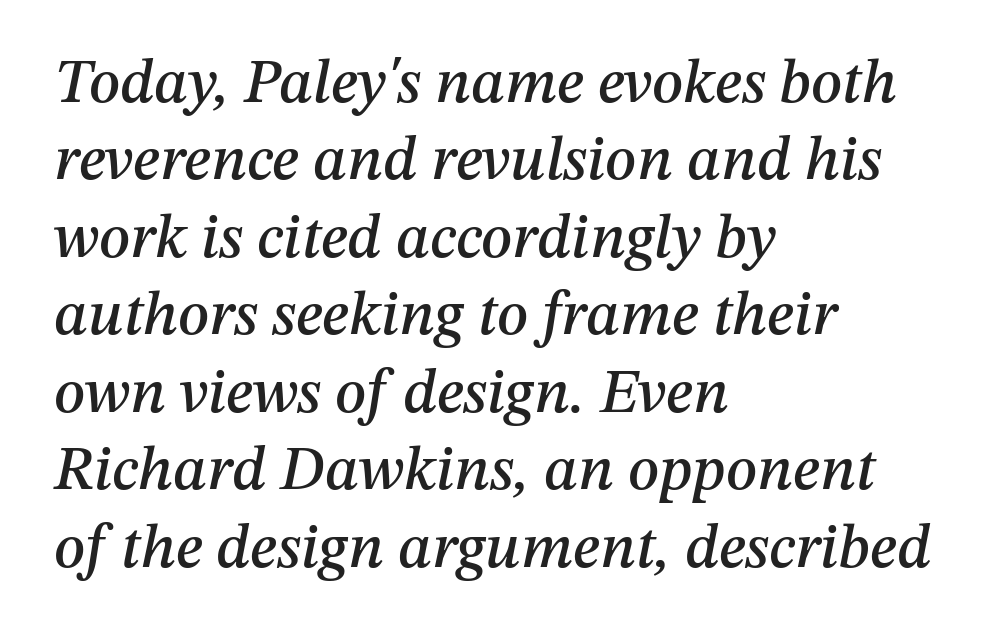
{"italic": "yes", "lean": "right", "slant_degrees": 12, "width": "normal", "stroke_contrast": "medium", "x_height": "medium", "monospaced": "no", "underline": "no", "align": "left", "line_spacing": "normal", "line_spacing_ratio": 1.25, "letter_spacing": "normal", "letter_spacing_em": 0.0, "glyph_px": 62}
